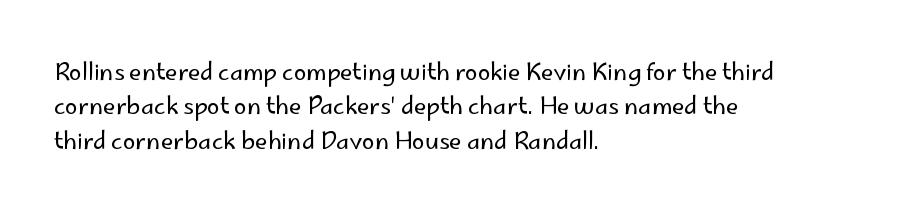
Q: Is the text bold? A: No.
Q: Is the text italic (slanted)? A: No, it is upright.
Q: Is the text underlined? A: No.
Q: How is the paragraph aligned? A: Left-aligned.
Q: Is the spacing between letters normal or unusually wide? A: Normal.
Q: Is the spacing between lines tight, normal or loose? A: Normal.
